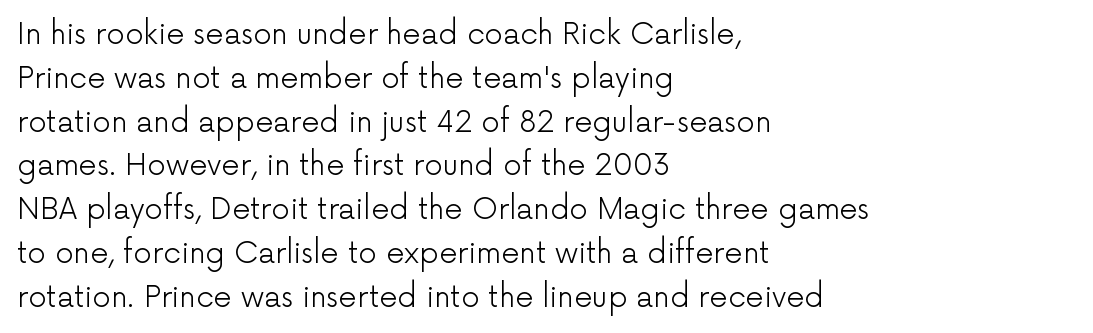
Q: Is the text bold? A: No.
Q: Is the text italic (slanted)? A: No, it is upright.
Q: Is the typeface a serif or a sans-serif typeface? A: Sans-serif.
Q: Is the text underlined? A: No.
Q: How is the paragraph aligned? A: Left-aligned.
Q: Is the spacing between letters normal or unusually wide? A: Normal.
Q: Is the spacing between lines tight, normal or loose? A: Normal.
Q: Width (condensed, normal, or wide)? A: Normal.
Q: Stroke contrast? A: Low.
Q: x-height? A: Medium.
Q: Monospaced? A: No.
